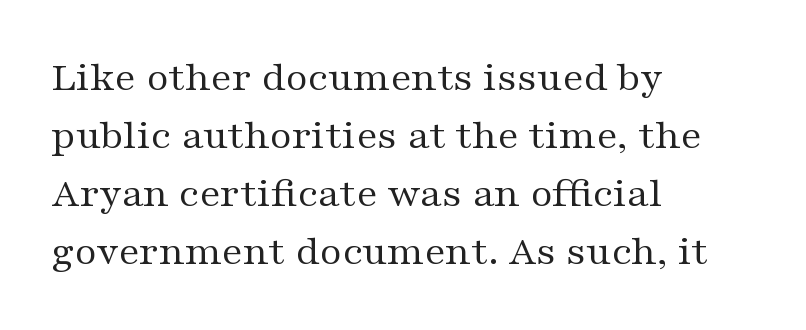
{"serif": "yes", "italic": "no", "bold": "no", "weight": "regular", "width": "wide", "stroke_contrast": "medium", "x_height": "medium", "monospaced": "no", "underline": "no", "align": "left", "line_spacing": "normal", "line_spacing_ratio": 1.35, "letter_spacing": "normal", "letter_spacing_em": 0.0, "glyph_px": 43}
